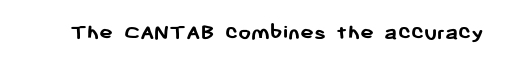
Q: Is the text bold? A: Yes.
Q: Is the text italic (slanted)? A: No, it is upright.
Q: Is the text underlined? A: No.
Q: Is the spacing between letters normal or unusually wide? A: Normal.
